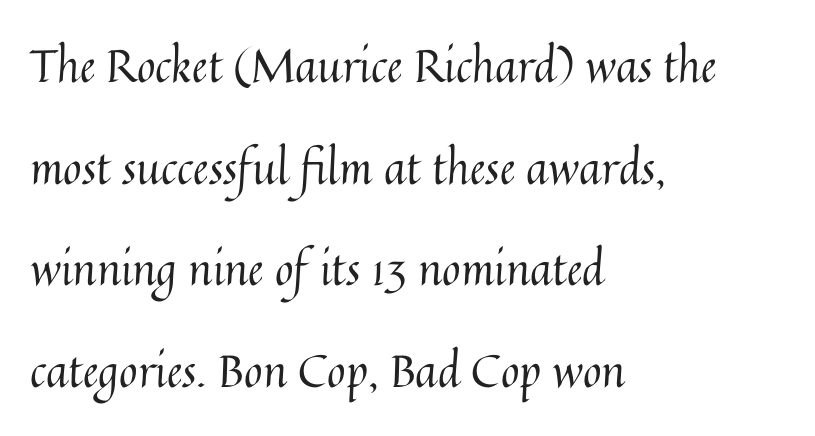
The image shows 45 px regular-weight type; set left-aligned, loose line spacing (2.26x), normal letter spacing, not underlined; medium stroke contrast and a medium x-height.
